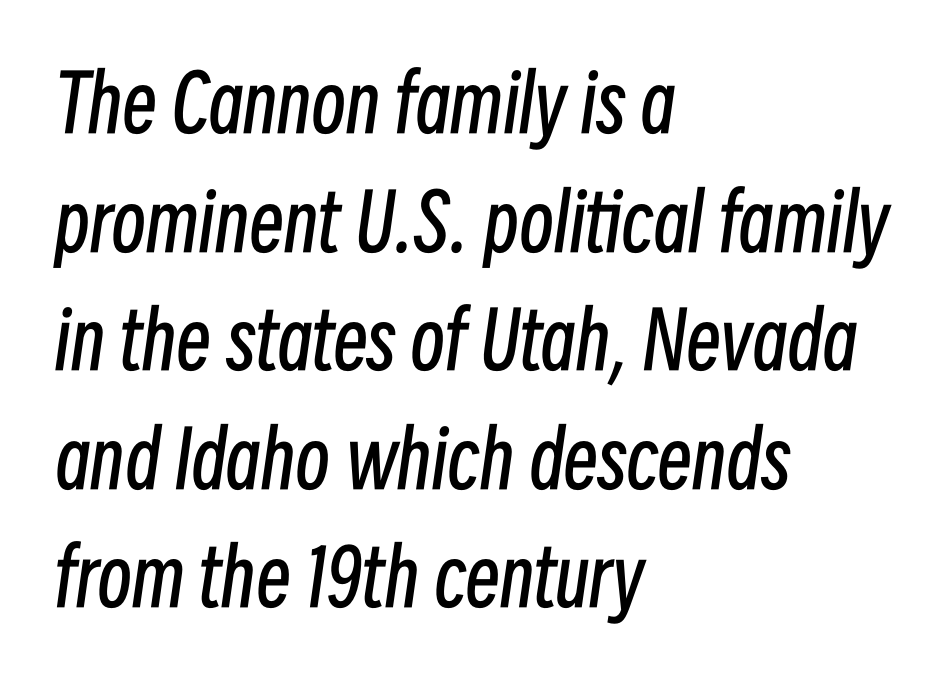
Honestly, there is no underline to notice here at all. Compared with a centered layout, this one pins lines to the left instead. Weight: not bold — regular or lighter. What stands out about the letter spacing? Nothing — it is the standard amount. The passage shown is typed in a proportional face where columns would drift.
